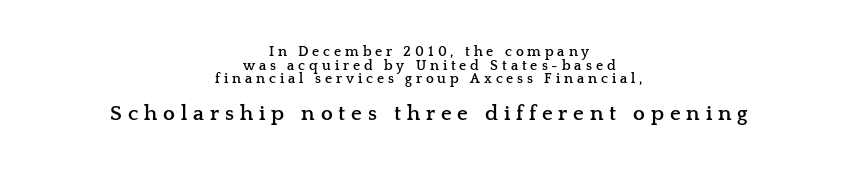
Between one letter and the next there's a generous, obvious gap. Type size steps up from the first block to the second. This sample trades vertical openness for compactness between lines. Set as a true bold cut, around the 700 mark. Alignment: centered. The gap between lines stays unmarked.
